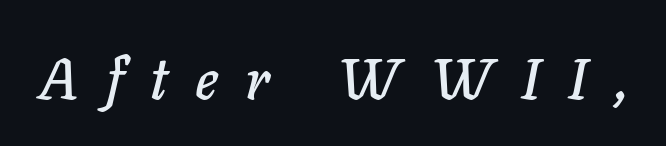
{"italic": "yes", "lean": "right", "slant_degrees": 11, "width": "normal", "stroke_contrast": "low", "x_height": "medium", "monospaced": "no", "underline": "no", "letter_spacing": "wide", "letter_spacing_em": 0.48, "glyph_px": 57}
